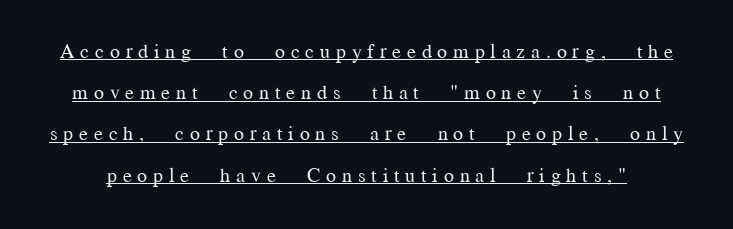
Successive baselines arrive slowly, with a big drop between each. Unbolded letterforms with no extra heft. The typesetter has applied underlining to the passage shown. In terms of posture, this sample is upright. Tracking here is generous; glyphs stand well apart from one another.
